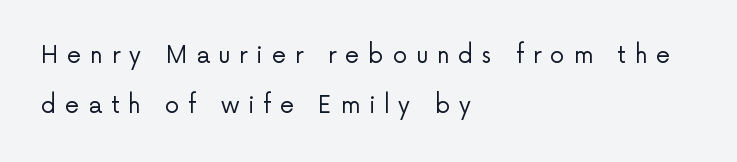
A light-to-regular cut is what we see here. Bare-footed words on every line. The tracking jumps out immediately: characters are airy and widely separated. Rows of type keep a wide berth in the vertical direction. Typeset ragged right — the left edge is the straight one.
